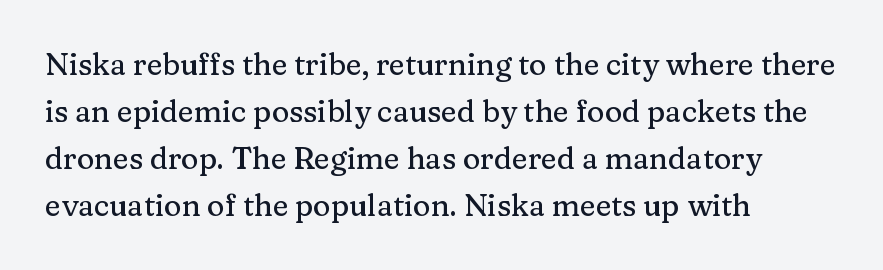
The letters advance in unequal steps, a hallmark of proportional type. Standard letterfit; no display-style spreading of the glyphs. The ragged edge is on the right, which tells us the setting is flush left. The passage shown stacks its lines at a standard gap.
